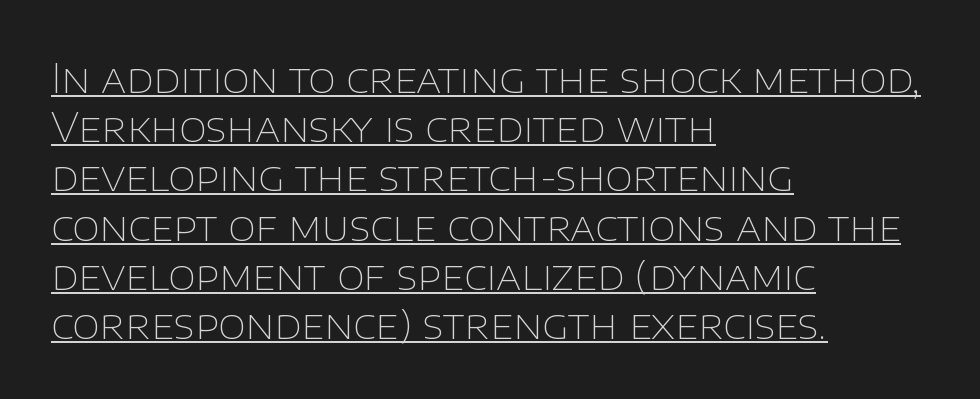
{"serif": "no", "italic": "no", "bold": "no", "weight": "thin", "width": "normal", "stroke_contrast": "low", "x_height": "large", "monospaced": "no", "underline": "yes", "align": "left", "line_spacing_ratio": 1.23, "letter_spacing": "normal", "letter_spacing_em": 0.0, "glyph_px": 40}
